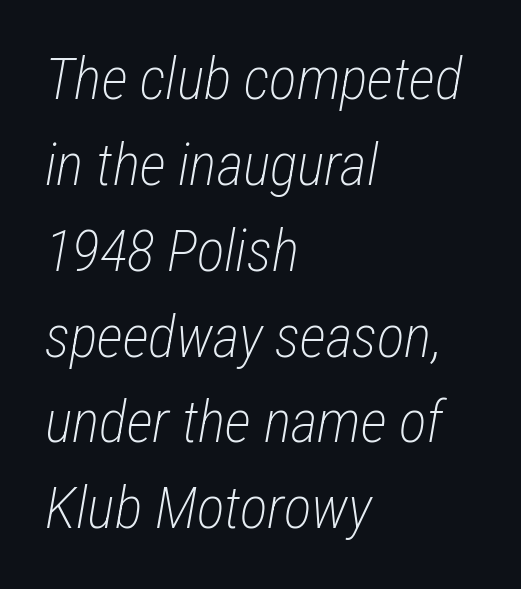
Standard letterfit; no display-style spreading of the glyphs. Here the designer chose a conventional face with non-uniform glyph widths. On a weight scale, this lands at 450 or below. The vertical gap from one line to the next is medium.
